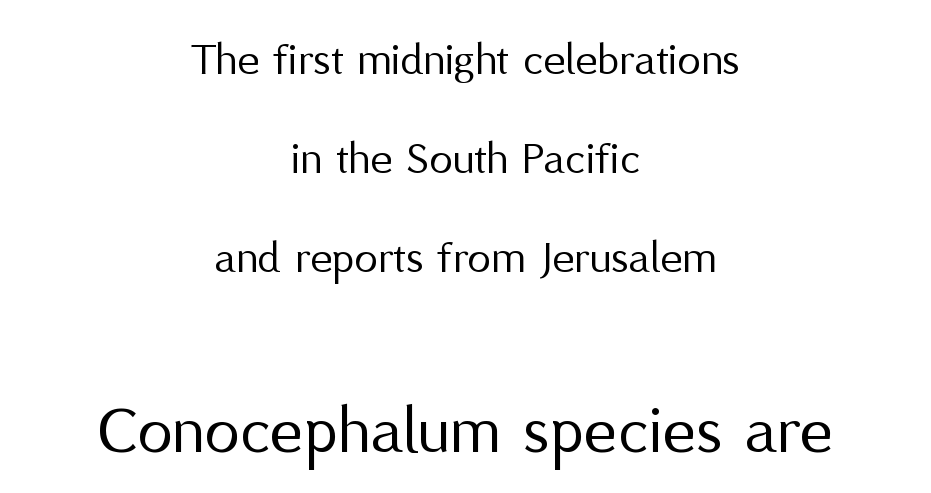
The image shows 71 px regular-weight sans-serif type, upright; set centered, loose line spacing (2.11x), normal letter spacing, not underlined; the second (bottom) block is 1.51x larger; medium stroke contrast and a medium x-height.
